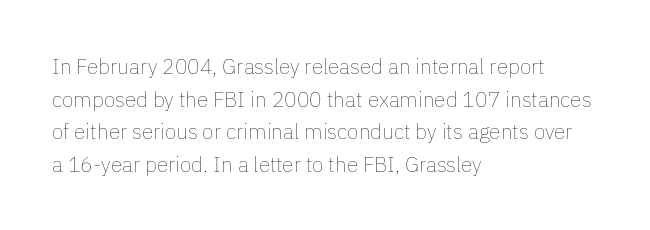
The image shows 21 px text type, upright; set left-aligned, normal line spacing (1.55x), normal letter spacing, not underlined.
